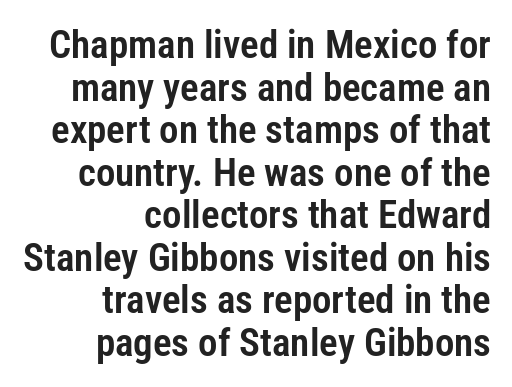
{"serif": "no", "italic": "no", "width": "condensed", "stroke_contrast": "low", "x_height": "medium", "monospaced": "no", "underline": "no", "align": "right", "line_spacing": "tight", "line_spacing_ratio": 1.09, "letter_spacing": "normal", "letter_spacing_em": 0.0, "glyph_px": 39}
